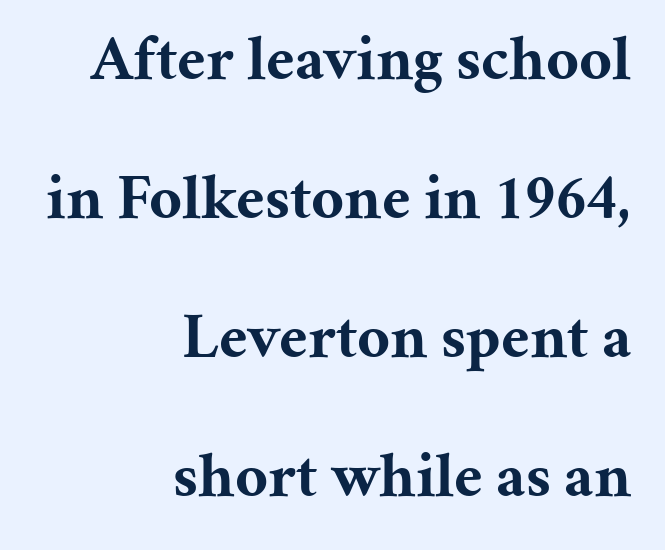
The image shows 64 px bold serif type, upright; set right-aligned, loose line spacing (2.17x), normal letter spacing, not underlined; medium stroke contrast and a medium x-height.
